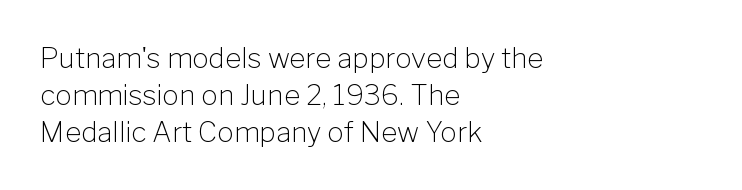
{"serif": "no", "italic": "no", "bold": "no", "weight": "light", "width": "normal", "stroke_contrast": "low", "x_height": "medium", "monospaced": "no", "underline": "no", "align": "left", "line_spacing": "normal", "line_spacing_ratio": 1.33, "letter_spacing": "normal", "letter_spacing_em": 0.0, "glyph_px": 28}
